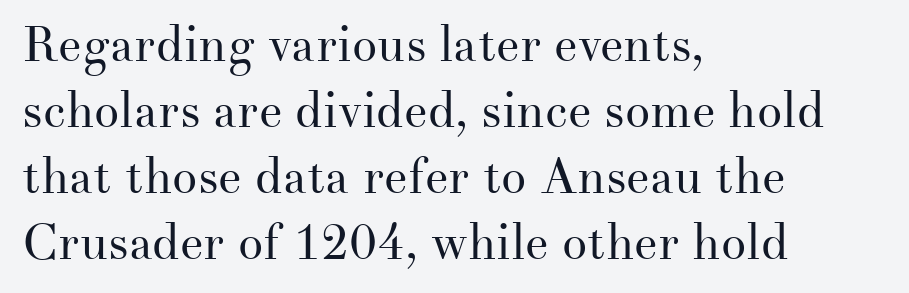
{"serif": "yes", "italic": "no", "bold": "no", "weight": "regular", "width": "normal", "stroke_contrast": "medium", "x_height": "small", "monospaced": "no", "underline": "no", "align": "left", "line_spacing": "normal", "line_spacing_ratio": 1.32, "letter_spacing": "normal", "letter_spacing_em": 0.0, "glyph_px": 50}
